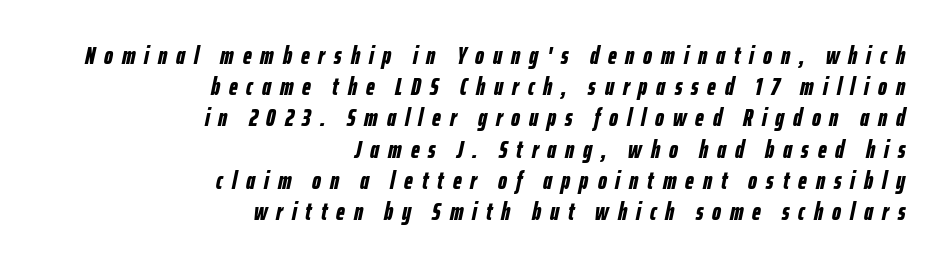
The passage shown is not underscored anywhere. The rendering uses a bold face; every stroke is thick and dark. Emphasis-style slanted type is in use. How would I describe the line gaps? Plain and ordinary.
